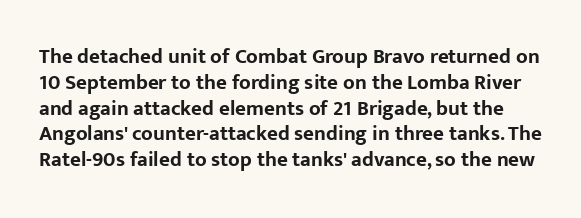
Glance below the letters and you will spot only blank space. The font's upright variant was chosen for this text. Glyph-to-glyph distance matches everyday printed text. The sample has been set heavy, in full bold.
